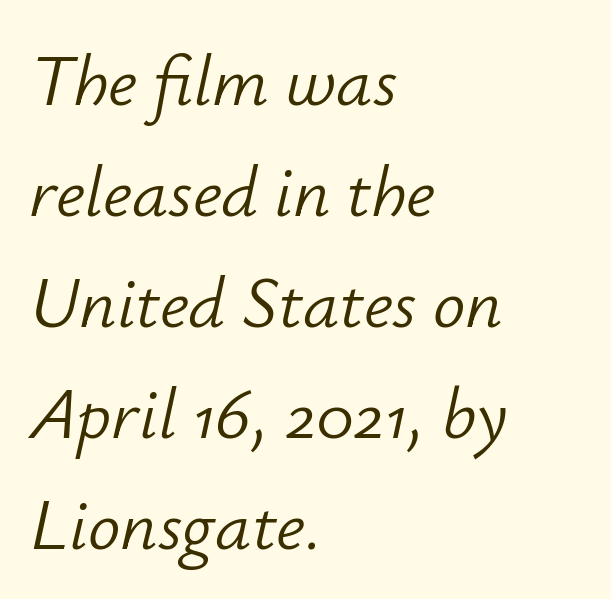
{"italic": "yes", "lean": "right", "slant_degrees": 12, "bold": "no", "weight": "light", "width": "normal", "stroke_contrast": "low", "x_height": "small", "monospaced": "no", "underline": "no", "align": "left", "line_spacing": "normal", "line_spacing_ratio": 1.54, "letter_spacing": "normal", "letter_spacing_em": 0.0, "glyph_px": 72}
